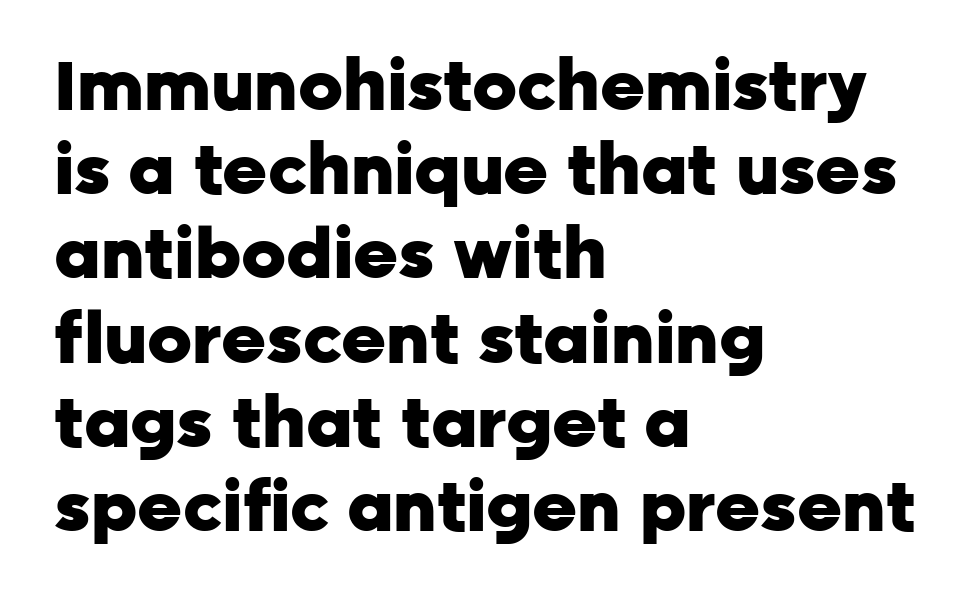
Each word holds together tightly as a unit, with standard inter-letter gaps. The gap between lines stays unmarked. The setting favours the left margin, as ordinary paragraphs usually do. You can tell it's not italic because the verticals are truly vertical. The glyphs in this specimen are sans serif. The font is running at its bold setting.
